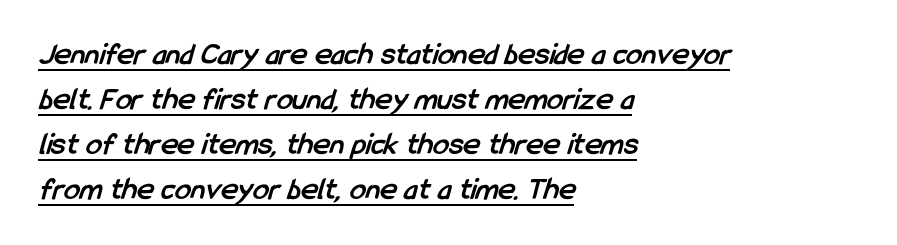
Bold? Absolutely — the strokes are thick and heavy. Teacher's note: observe the even left margin — that is flush-left alignment. The line-height multiplier appears to be the usual default. This rendering employs a face without finishing strokes, i.e., a sans-serif. The tracking reads as untouched default to a designer's eye.
